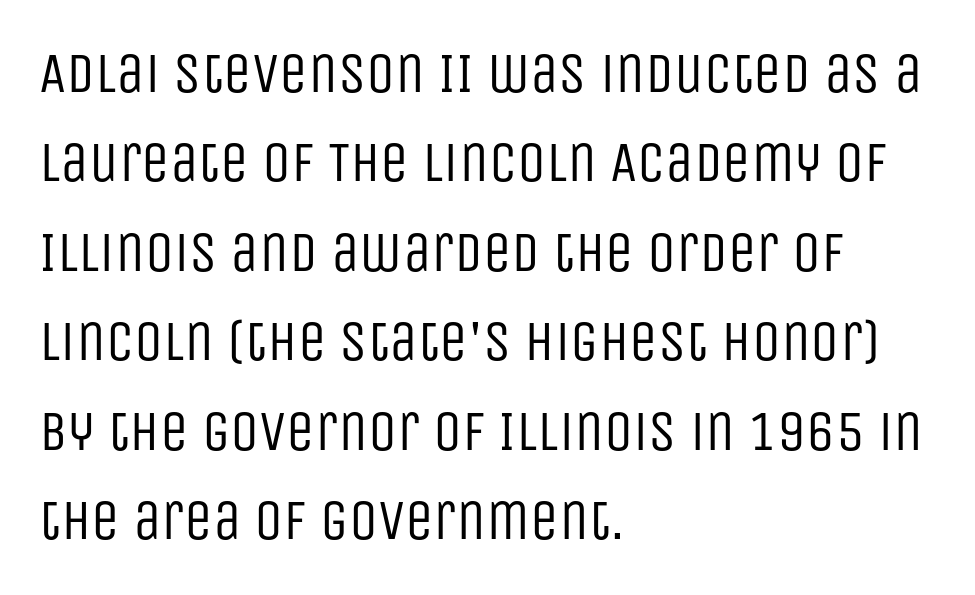
Q: Is the text bold? A: No.
Q: Is the text italic (slanted)? A: No, it is upright.
Q: Is the typeface a serif or a sans-serif typeface? A: Sans-serif.
Q: Is the text underlined? A: No.
Q: How is the paragraph aligned? A: Left-aligned.
Q: Is the spacing between letters normal or unusually wide? A: Normal.
Q: Is the spacing between lines tight, normal or loose? A: Normal.
Q: Width (condensed, normal, or wide)? A: Condensed.
Q: Stroke contrast? A: Low.
Q: x-height? A: Large.
Q: Monospaced? A: No.
